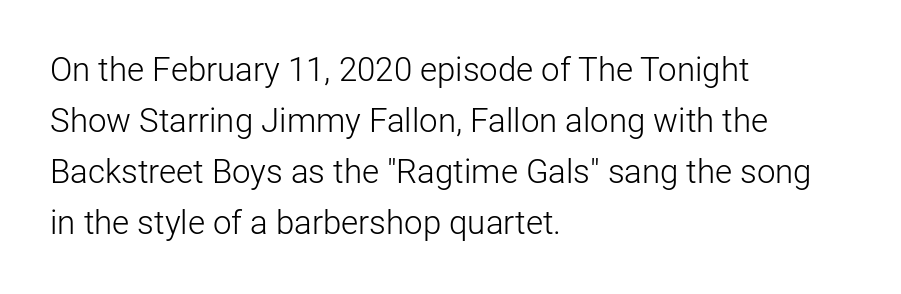
{"serif": "no", "italic": "no", "bold": "no", "weight": "light", "width": "normal", "stroke_contrast": "low", "x_height": "medium", "monospaced": "no", "underline": "no", "align": "left", "line_spacing": "normal", "line_spacing_ratio": 1.55, "letter_spacing": "normal", "letter_spacing_em": 0.0, "glyph_px": 33}
